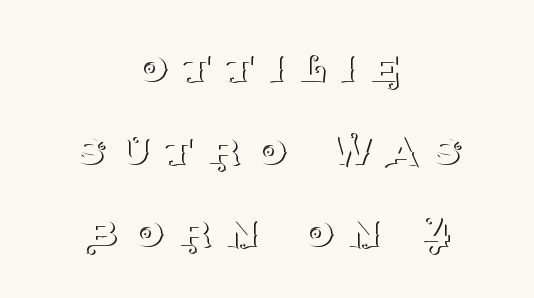
Tall strokes in this sample are plumb rather than angled. Proportional: the letters do not fall into vertical columns. Underline: absent. A quiet, ordinary-to-light weight characterises the typeface.
